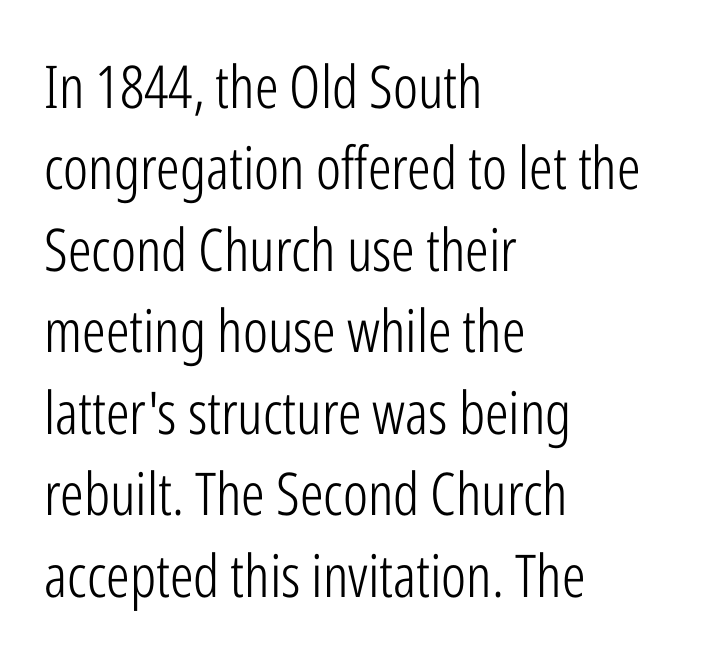
Q: Is the text bold? A: No.
Q: Is the text italic (slanted)? A: No, it is upright.
Q: Is the typeface a serif or a sans-serif typeface? A: Sans-serif.
Q: Is the text underlined? A: No.
Q: How is the paragraph aligned? A: Left-aligned.
Q: Is the spacing between letters normal or unusually wide? A: Normal.
Q: Is the spacing between lines tight, normal or loose? A: Normal.
Q: Width (condensed, normal, or wide)? A: Condensed.
Q: Stroke contrast? A: Low.
Q: x-height? A: Medium.
Q: Monospaced? A: No.
